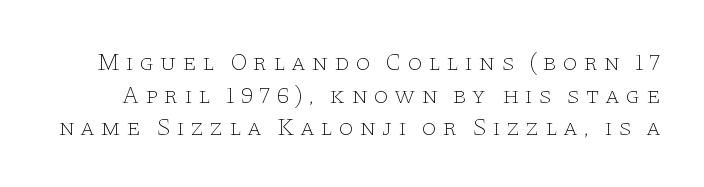
{"italic": "no", "bold": "no", "underline": "no", "line_spacing": "normal", "line_spacing_ratio": 1.36, "letter_spacing": "wide", "letter_spacing_em": 0.23, "glyph_px": 24}
